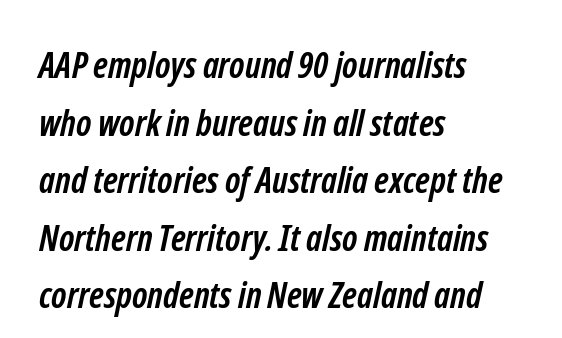
Letters rest on an invisible, unmarked baseline. The line-height multiplier appears to be the usual default. Where is the straight margin? On the left. A full-strength bold gives these letters their thick strokes. Varying glyph widths throughout — classic text-font behaviour.
